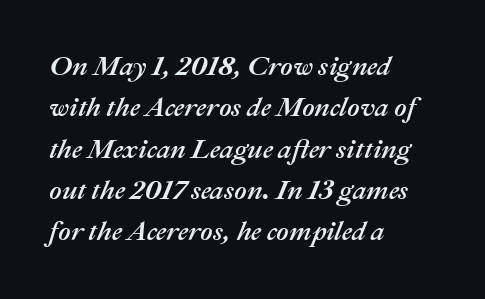
Standard letterfit; no display-style spreading of the glyphs. Whoever set this chose a conventional vertical rhythm. A bare baseline throughout the passage. If you drew a ruler down the left edge, every line would touch it.
